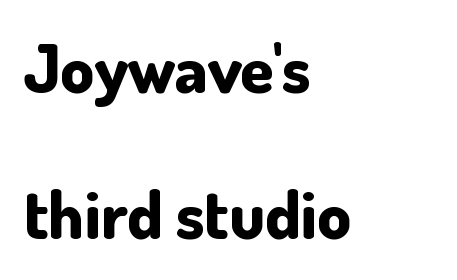
Does extra space separate the letters? No, they use regular spacing. This rendering features lettering with no underline. Successive baselines arrive slowly, with a big drop between each. Serifs: no, the terminals of the letterforms are clean. The passage shown is typed in a proportional face where columns would drift. A roman cut, with each character standing at attention.
